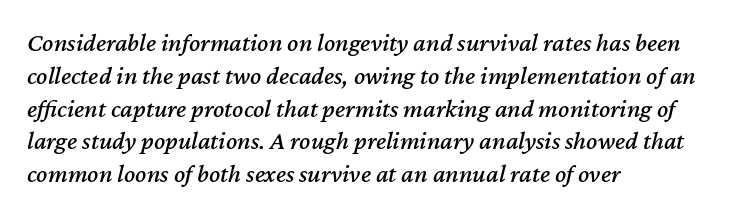
The image shows 26 px text type, italic (leaning right); set left-aligned, normal line spacing (1.26x), normal letter spacing, not underlined.
